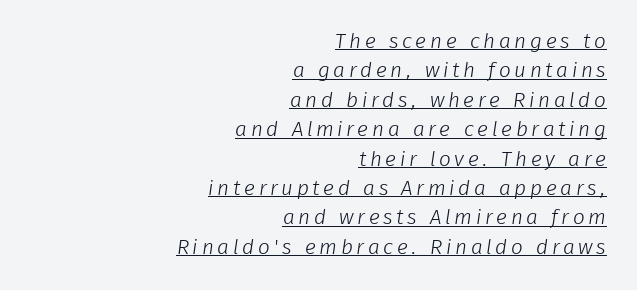
The image shows 21 px text type; set right-aligned, normal line spacing (1.4x), underlined.
